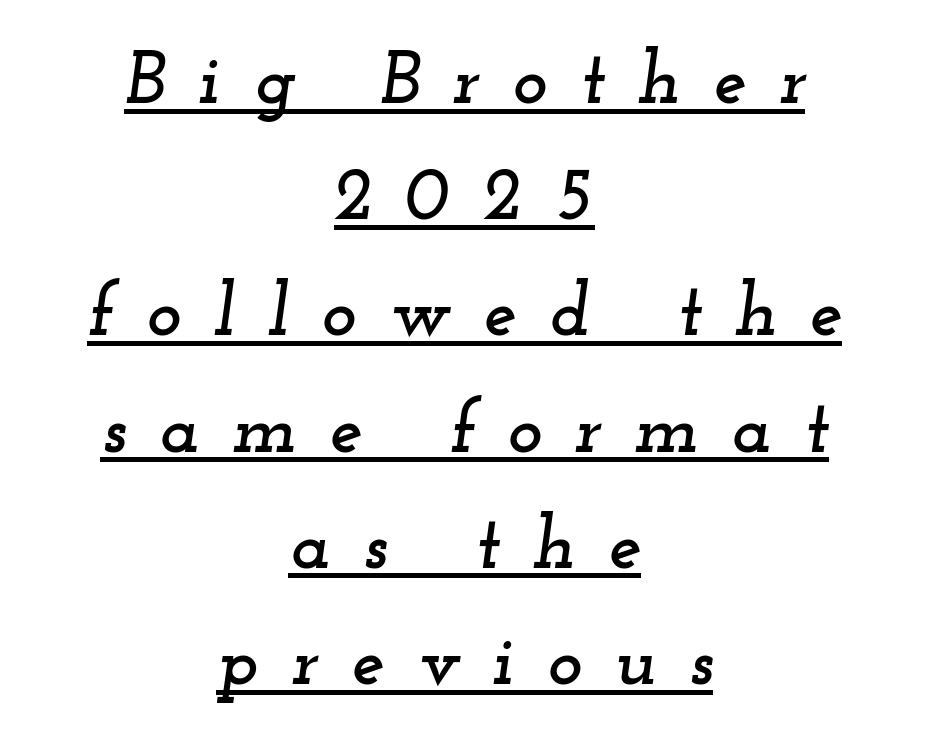
The image shows 74 px wide serif type, italic (leaning right); set centered, normal line spacing (1.57x), unusually wide letter spacing (+0.44 em), underlined; low stroke contrast and a small x-height.
